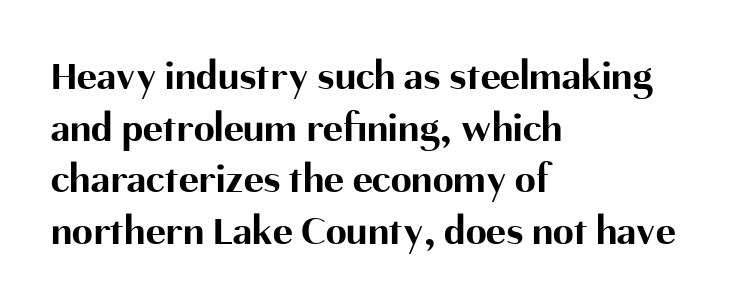
Q: Is the text bold? A: Yes.
Q: Is the text italic (slanted)? A: No, it is upright.
Q: Is the typeface a serif or a sans-serif typeface? A: Sans-serif.
Q: Is the text underlined? A: No.
Q: How is the paragraph aligned? A: Left-aligned.
Q: Is the spacing between letters normal or unusually wide? A: Normal.
Q: Width (condensed, normal, or wide)? A: Normal.
Q: Stroke contrast? A: Medium.
Q: x-height? A: Medium.
Q: Monospaced? A: No.
